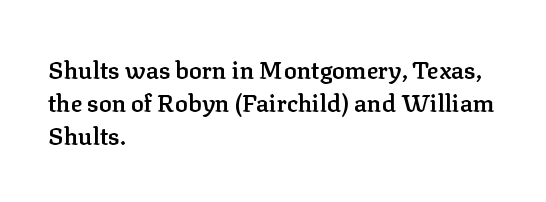
{"italic": "no", "bold": "semi", "underline": "no", "align": "left", "line_spacing": "normal", "line_spacing_ratio": 1.38, "letter_spacing": "normal", "letter_spacing_em": 0.0, "glyph_px": 24}
